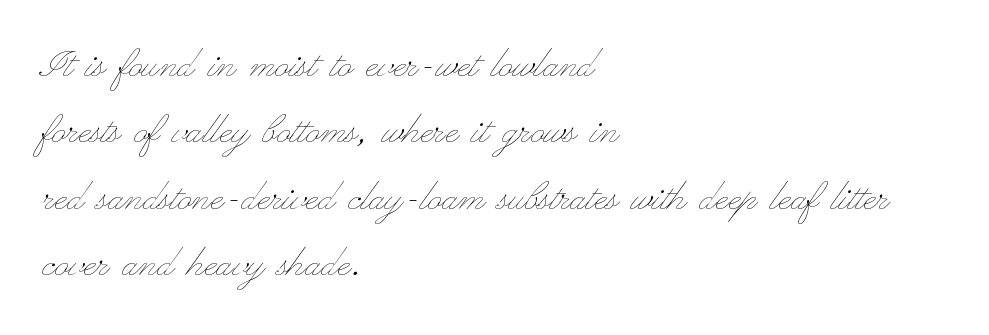
The image shows 47 px thin, wide type; set left-aligned, normal line spacing (1.41x), normal letter spacing, not underlined; low stroke contrast and a small x-height.
